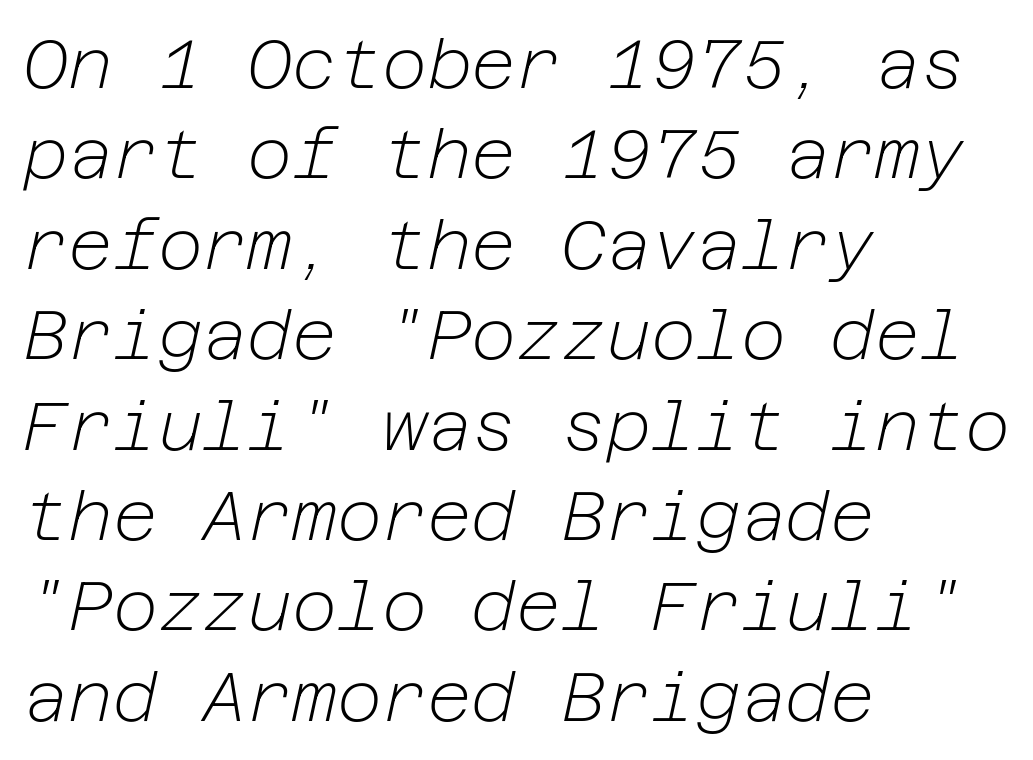
When letters slant like this, we call the style italic. A typesetter would call this leading conventional body-copy spacing. Caption: standard tracking, unaltered. This is not heavy type; no bold has been used.
